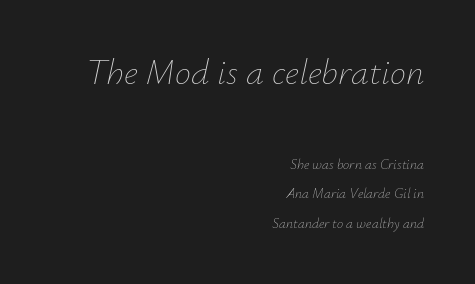
The image shows 36 px thin type, italic (leaning right); set right-aligned, loose line spacing (2.11x), normal letter spacing, not underlined; the first (top) block is 2.57x larger; low stroke contrast and a small x-height.
